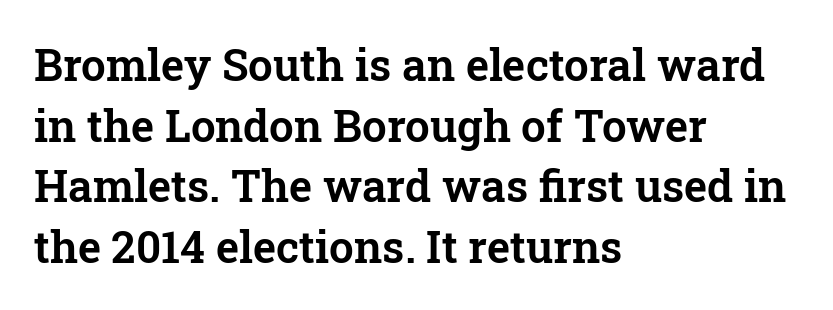
The horizontal fit of the characters is conventional and even. Reading down the block, your eye returns to a fixed left position each line. Note the varied advance widths — an 'i' is clearly narrower than an 'm'. The gap between lines stays unmarked. Quick note: interline space is typical.
